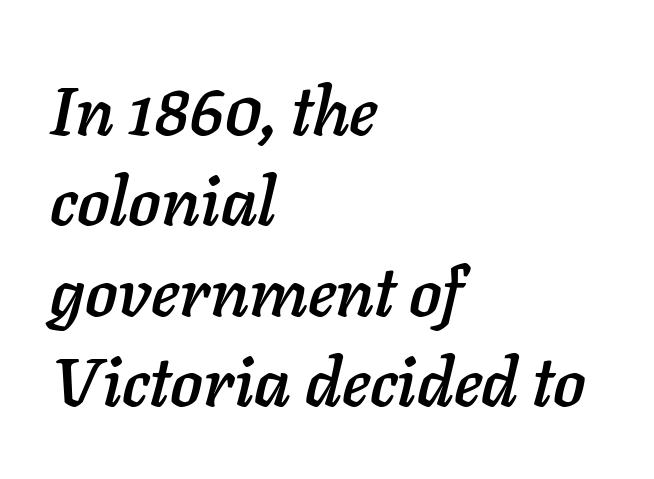
{"italic": "yes", "lean": "right", "slant_degrees": 11, "width": "normal", "stroke_contrast": "low", "x_height": "medium", "monospaced": "no", "underline": "no", "align": "left", "line_spacing": "normal", "line_spacing_ratio": 1.33, "letter_spacing": "normal", "letter_spacing_em": 0.0, "glyph_px": 68}
